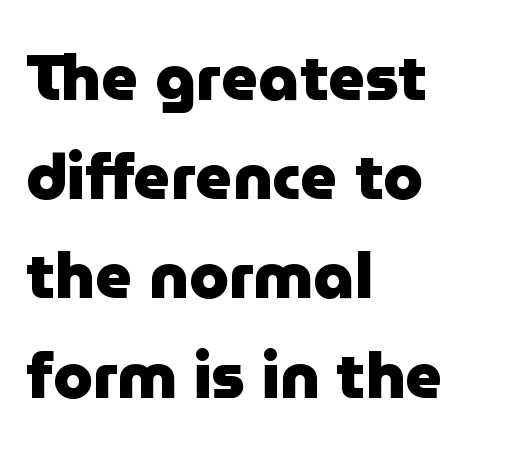
{"serif": "no", "italic": "no", "bold": "yes", "weight": "heavy", "width": "normal", "stroke_contrast": "low", "x_height": "medium", "monospaced": "no", "underline": "no", "align": "left", "line_spacing": "normal", "line_spacing_ratio": 1.55, "letter_spacing": "normal", "letter_spacing_em": 0.0, "glyph_px": 64}
